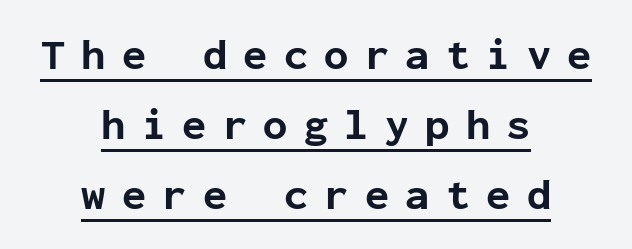
{"serif": "no", "italic": "no", "bold": "yes", "weight": "bold", "width": "normal", "stroke_contrast": "low", "x_height": "medium", "monospaced": "yes", "underline": "yes", "align": "center", "line_spacing": "normal", "line_spacing_ratio": 1.59, "letter_spacing": "wide", "letter_spacing_em": 0.37, "glyph_px": 44}
